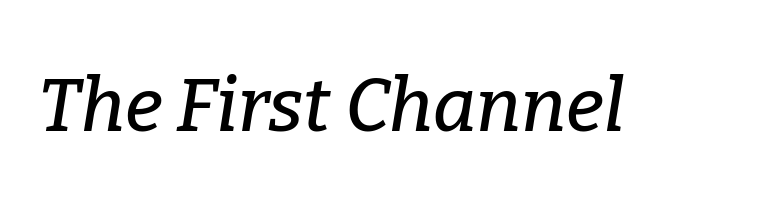
Q: Is the text italic (slanted)? A: Yes, it leans right by about 9 degrees.
Q: Is the typeface a serif or a sans-serif typeface? A: Serif.
Q: Is the text underlined? A: No.
Q: Is the spacing between letters normal or unusually wide? A: Normal.
Q: Width (condensed, normal, or wide)? A: Normal.
Q: Stroke contrast? A: Low.
Q: x-height? A: Medium.
Q: Monospaced? A: No.
